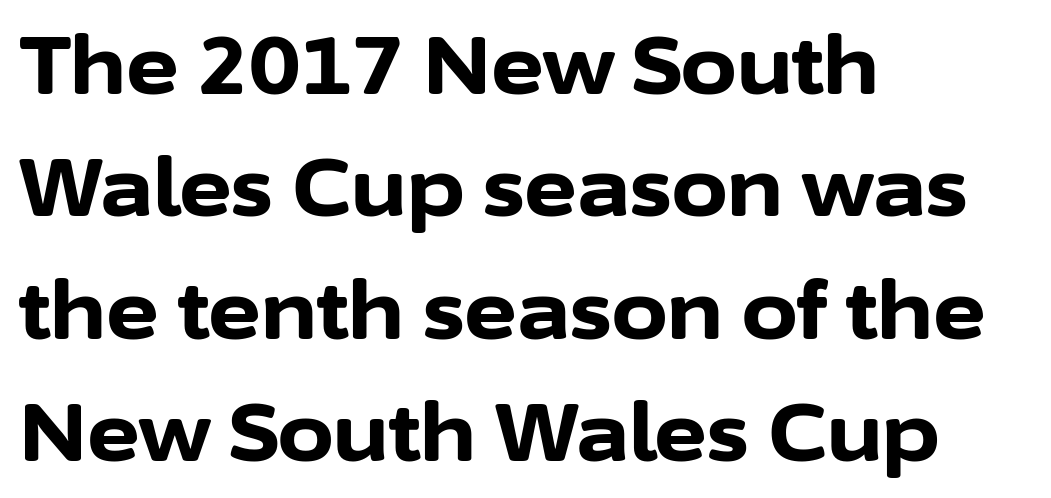
The image shows 80 px bold sans-serif type, upright; set left-aligned, normal line spacing (1.53x), normal letter spacing, not underlined; low stroke contrast and a medium x-height.
